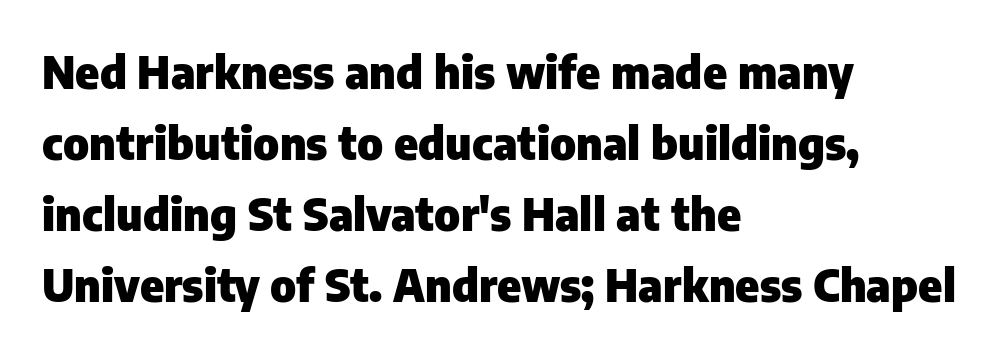
Q: Is the text bold? A: Yes.
Q: Is the text italic (slanted)? A: No, it is upright.
Q: Is the typeface a serif or a sans-serif typeface? A: Sans-serif.
Q: Is the text underlined? A: No.
Q: How is the paragraph aligned? A: Left-aligned.
Q: Is the spacing between letters normal or unusually wide? A: Normal.
Q: Is the spacing between lines tight, normal or loose? A: Normal.
Q: Width (condensed, normal, or wide)? A: Normal.
Q: Stroke contrast? A: Low.
Q: x-height? A: Medium.
Q: Monospaced? A: No.
